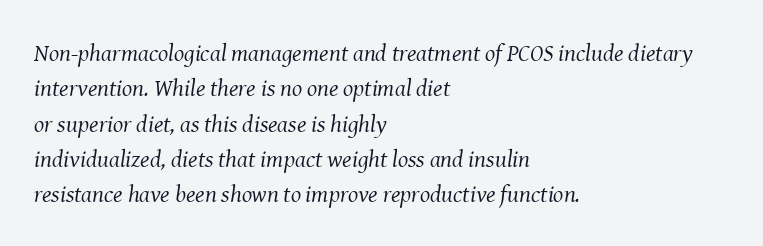
The image shows 24 px text type, italic (leaning right); set left-aligned, normal line spacing (1.47x), normal letter spacing, not underlined.
